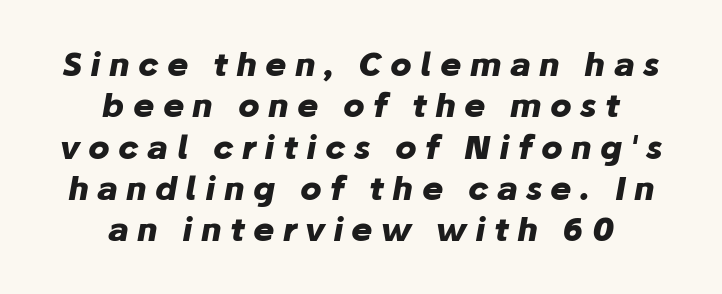
Q: Is the text bold? A: Yes.
Q: Is the text italic (slanted)? A: Yes, it leans right by about 10 degrees.
Q: Is the text underlined? A: No.
Q: How is the paragraph aligned? A: Centered.
Q: Is the spacing between letters normal or unusually wide? A: Unusually wide.
Q: Is the spacing between lines tight, normal or loose? A: Normal.
Q: Width (condensed, normal, or wide)? A: Normal.
Q: Stroke contrast? A: Low.
Q: x-height? A: Medium.
Q: Monospaced? A: No.
